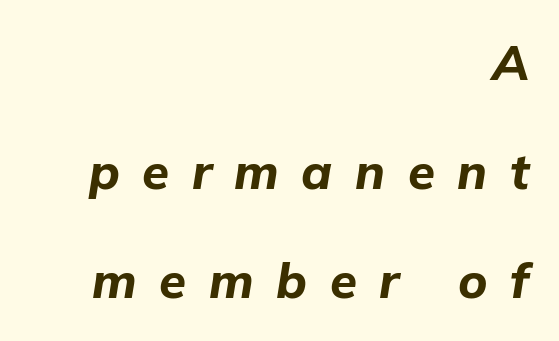
Horizontal bands of white between lines are thick stripes. No word sits above an underline. Notice how the passage keeps a crisp vertical edge on the right only. Note the varied advance widths — an 'i' is clearly narrower than an 'm'. Notice how thick the strokes are: this is what a full bold looks like. The letterforms stand isolated, each surrounded by extra space.
